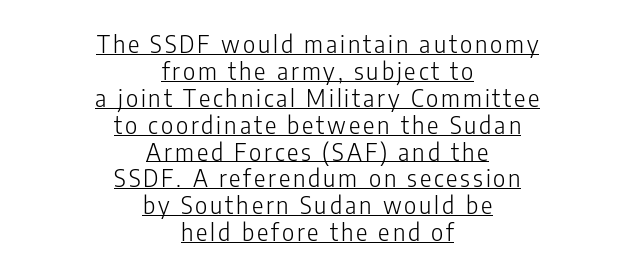
This block would grow much taller if given ordinary leading; it's compressed now. Check the space under the baseline: a stroke is drawn there. Every row of glyphs is offset so its center matches the block's center. Posture: vertical.
